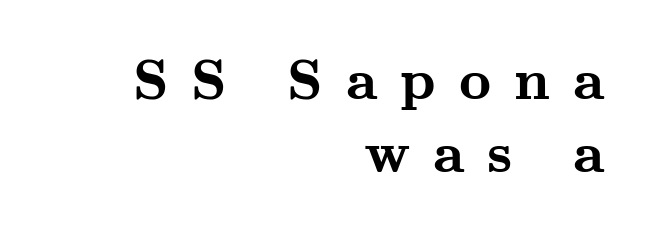
Q: Is the text bold? A: Yes.
Q: Is the text italic (slanted)? A: No, it is upright.
Q: Is the typeface a serif or a sans-serif typeface? A: Serif.
Q: Is the text underlined? A: No.
Q: How is the paragraph aligned? A: Right-aligned.
Q: Is the spacing between letters normal or unusually wide? A: Unusually wide.
Q: Is the spacing between lines tight, normal or loose? A: Normal.
Q: Width (condensed, normal, or wide)? A: Wide.
Q: Stroke contrast? A: Medium.
Q: x-height? A: Small.
Q: Monospaced? A: No.
